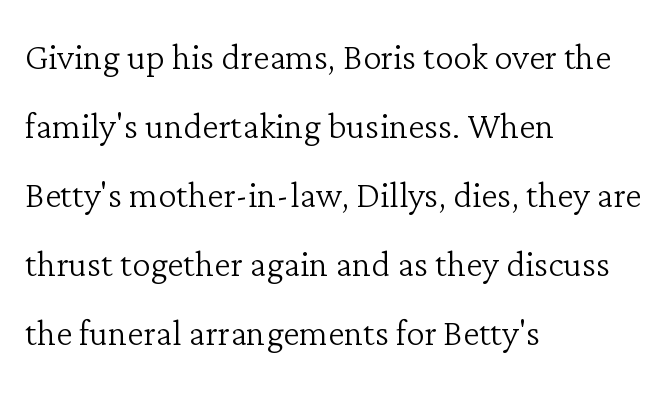
{"serif": "yes", "italic": "no", "bold": "no", "weight": "light", "width": "normal", "stroke_contrast": "low", "x_height": "medium", "monospaced": "no", "underline": "no", "align": "left", "line_spacing": "normal", "line_spacing_ratio": 1.5, "letter_spacing": "normal", "letter_spacing_em": 0.0, "glyph_px": 46}
